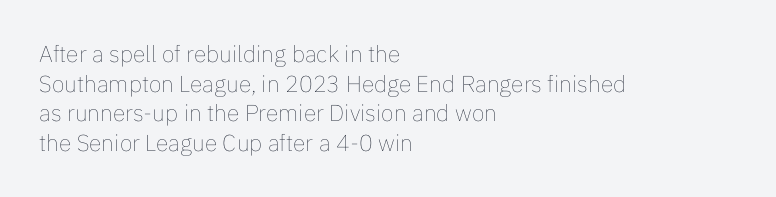
Q: Is the text bold? A: No.
Q: Is the text italic (slanted)? A: No, it is upright.
Q: Is the text underlined? A: No.
Q: How is the paragraph aligned? A: Left-aligned.
Q: Is the spacing between letters normal or unusually wide? A: Normal.
Q: Is the spacing between lines tight, normal or loose? A: Normal.
